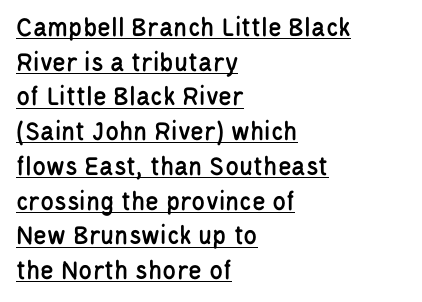
{"serif": "no", "italic": "no", "width": "condensed", "stroke_contrast": "low", "x_height": "large", "monospaced": "no", "underline": "yes", "align": "left", "line_spacing_ratio": 1.24, "letter_spacing": "normal", "letter_spacing_em": 0.0, "glyph_px": 28}
